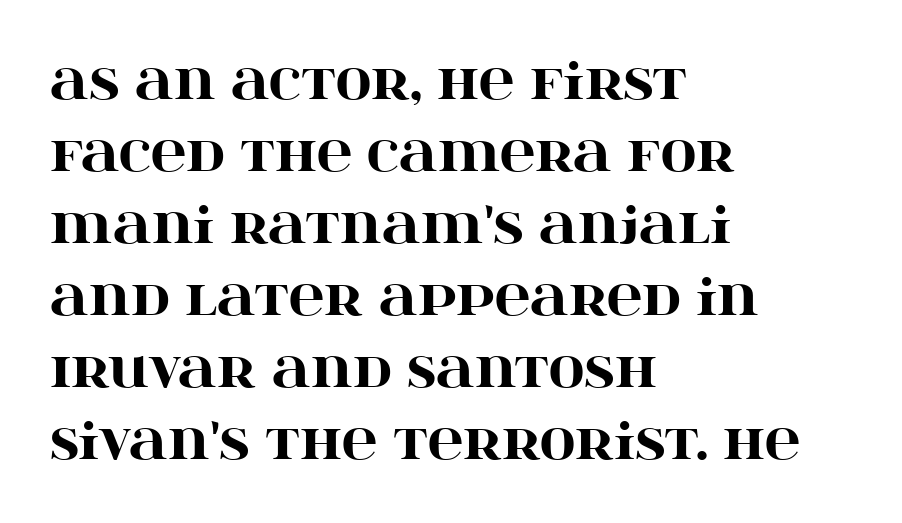
The image shows 49 px heavy, wide serif type, upright; set left-aligned, normal line spacing (1.47x), normal letter spacing, not underlined; high stroke contrast and a large x-height.
